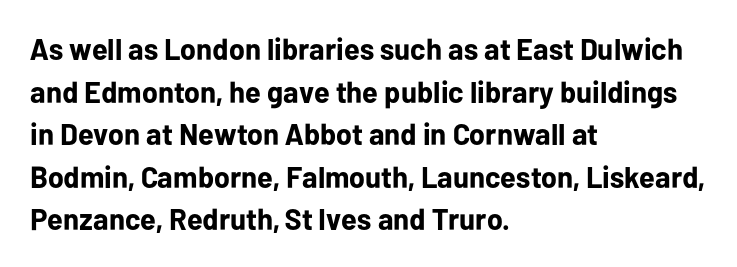
A dark, heavy texture on the line: the type is bold. Visually the block forms a straight wall on the left and a jagged coastline on the right. This rendering leaves character spacing at its baseline value. Think of a printed novel: that variable character pitch is what you see here. Rule under the text: the space is simply empty.
